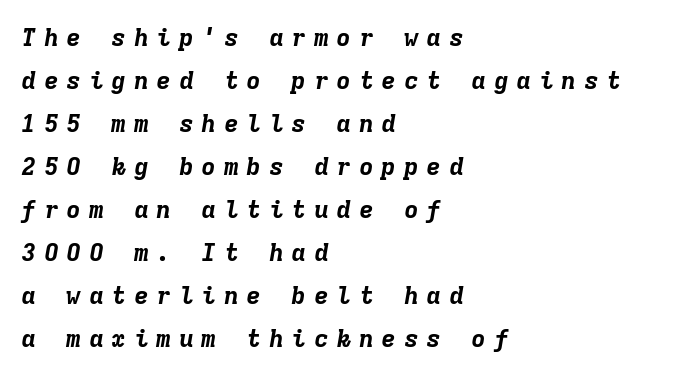
The string is rendered with underlining switched off. The lines in this sample share a left origin and differ only in where they stop. The rendering applies a slant to the glyphs. Someone cranked the tracking dial way up on this one. The sample has been set heavy, in full bold.
